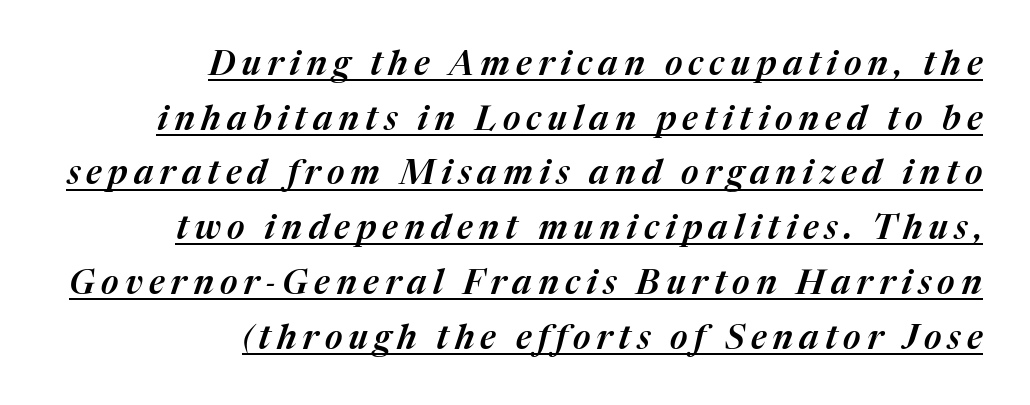
The image shows 34 px text type, italic (leaning right); set right-aligned, normal line spacing (1.61x), underlined; medium stroke contrast and a medium x-height.
